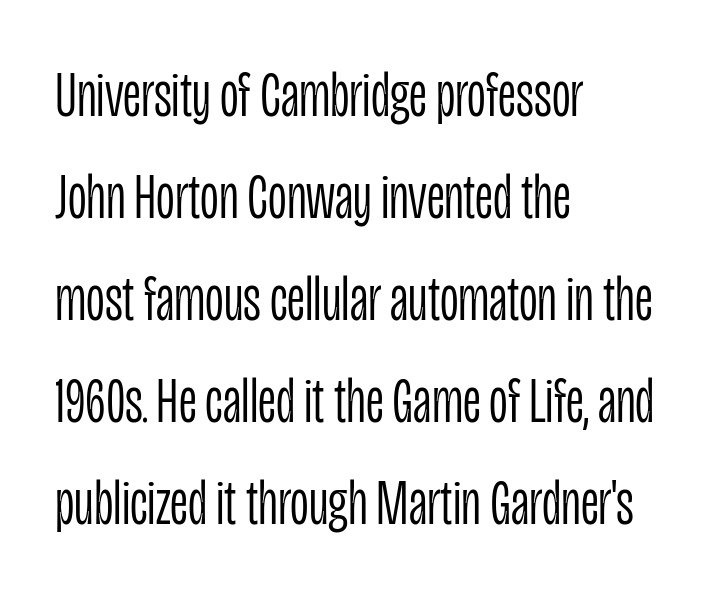
{"serif": "no", "italic": "no", "bold": "no", "weight": "light", "width": "condensed", "stroke_contrast": "low", "x_height": "large", "monospaced": "no", "underline": "no", "align": "left", "line_spacing": "normal", "line_spacing_ratio": 1.57, "letter_spacing": "normal", "letter_spacing_em": 0.0, "glyph_px": 65}
